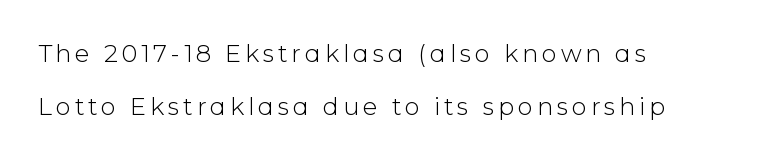
Q: Is the text bold? A: No.
Q: Is the text italic (slanted)? A: No, it is upright.
Q: Is the text underlined? A: No.
Q: How is the paragraph aligned? A: Left-aligned.
Q: Is the spacing between lines tight, normal or loose? A: Loose.
